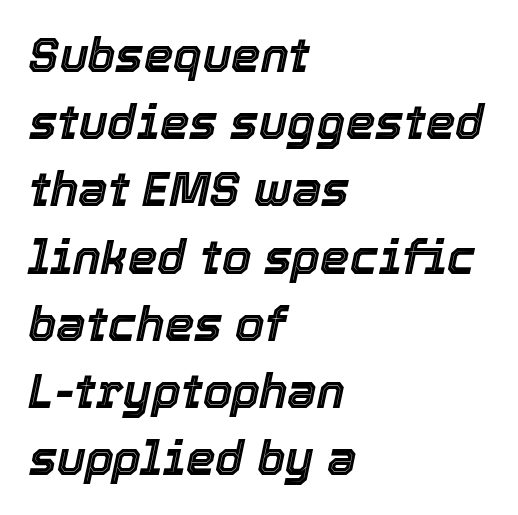
A typesetter would call this proportional, since set widths differ per character. Compared with typical paragraphs, the rows here are spaced about the same. Check under the words: just untouched page. The text block is weighted toward the left margin, trailing off unevenly rightward. A typesetter would call this zero additional tracking. Quick note: italic.
